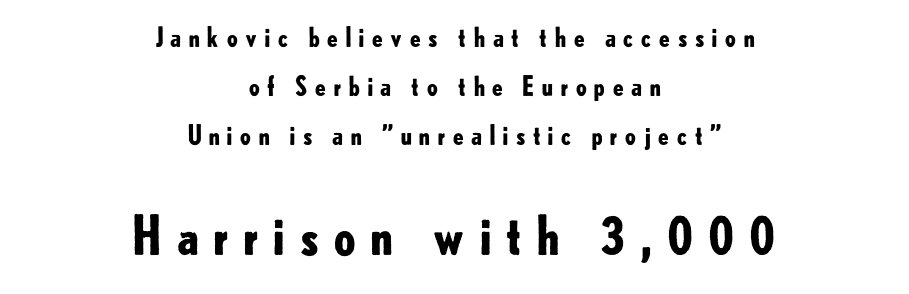
{"serif": "no", "italic": "no", "bold": "yes", "weight": "bold", "width": "normal", "stroke_contrast": "low", "x_height": "small", "monospaced": "no", "underline": "no", "align": "center", "line_spacing_ratio": 1.88, "letter_spacing": "wide", "letter_spacing_em": 0.23, "larger_block": "second", "size_ratio": 2.0, "glyph_px": 52}
